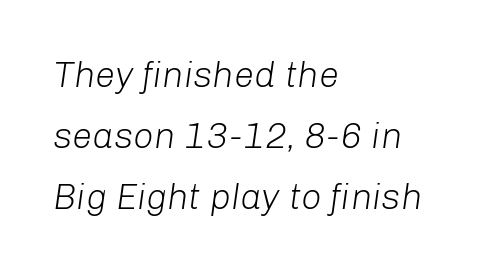
Q: Is the text bold? A: No.
Q: Is the text italic (slanted)? A: Yes, it leans right by about 8 degrees.
Q: Is the text underlined? A: No.
Q: How is the paragraph aligned? A: Left-aligned.
Q: Is the spacing between letters normal or unusually wide? A: Normal.
Q: Is the spacing between lines tight, normal or loose? A: Normal.
Q: Width (condensed, normal, or wide)? A: Normal.
Q: Stroke contrast? A: Low.
Q: x-height? A: Medium.
Q: Monospaced? A: No.
